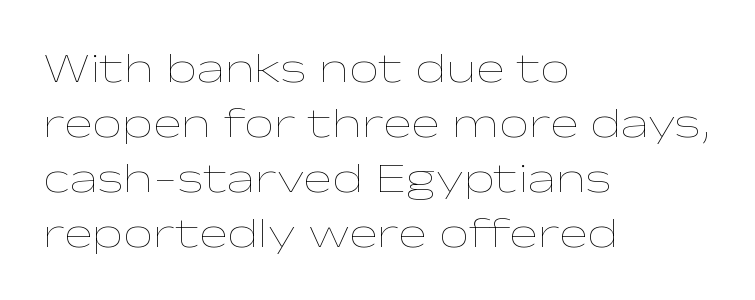
Unbolded letterforms with no extra heft. The face used here is rendered with its standard letterfit. Does the lettering tilt? It doesn't — this is upright. Line spacing here is normal.
